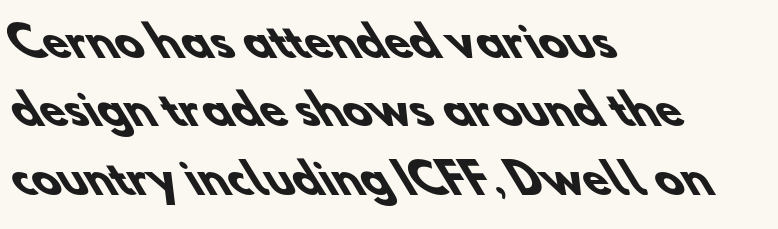
The image shows 41 px heavy sans-serif type; set left-aligned, normal line spacing (1.67x), normal letter spacing, not underlined; low stroke contrast and a small x-height.
